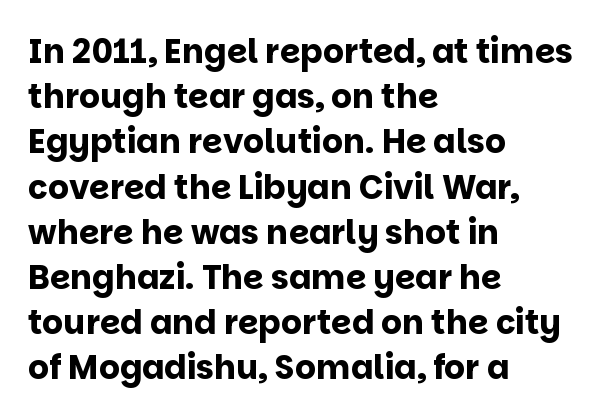
The lettering stays uniformly vertical, giving the passage a roman look. Between one letter and the next there's only the usual sliver of space. Vertical spacing — default. The face used here is proportionally spaced, like ordinary book or web type.
